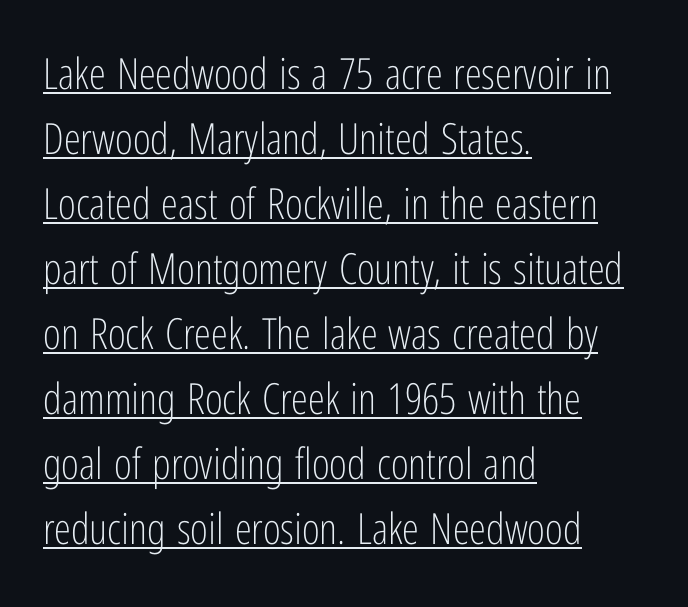
{"serif": "no", "italic": "no", "bold": "no", "weight": "light", "width": "condensed", "stroke_contrast": "low", "x_height": "medium", "monospaced": "no", "underline": "yes", "align": "left", "line_spacing": "normal", "line_spacing_ratio": 1.51, "letter_spacing": "normal", "letter_spacing_em": 0.0, "glyph_px": 43}
